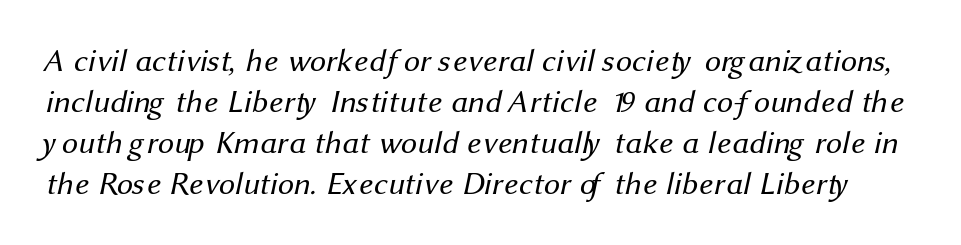
Q: Is the text bold? A: No.
Q: Is the typeface a serif or a sans-serif typeface? A: Sans-serif.
Q: Is the text underlined? A: No.
Q: Is the spacing between letters normal or unusually wide? A: Normal.
Q: Is the spacing between lines tight, normal or loose? A: Normal.
Q: Width (condensed, normal, or wide)? A: Normal.
Q: Stroke contrast? A: Medium.
Q: x-height? A: Medium.
Q: Monospaced? A: No.
